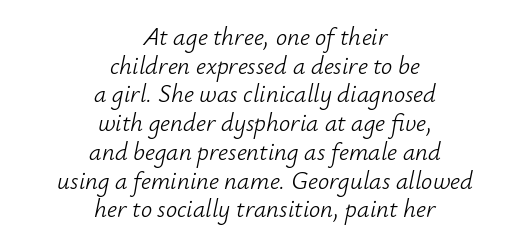
The image shows 25 px text type, italic (leaning right); set centered, tight line spacing (1.15x), normal letter spacing, not underlined.
